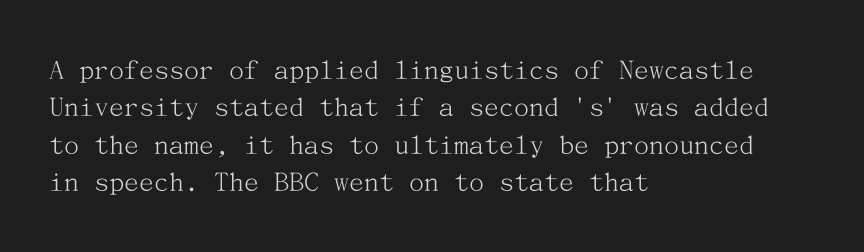
Classification — serif. Is the block centered? No — it sits flush against the left margin. The strip under each line holds only bare page. Is the letter spacing exaggerated? No — it looks like the ordinary default. On a weight scale, this lands at 450 or below.
